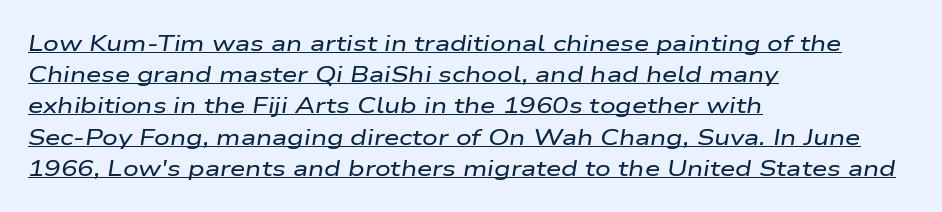
Q: Is the text italic (slanted)? A: Yes, it leans right by about 9 degrees.
Q: Is the text underlined? A: Yes.
Q: How is the paragraph aligned? A: Left-aligned.
Q: Is the spacing between letters normal or unusually wide? A: Normal.
Q: Is the spacing between lines tight, normal or loose? A: Normal.
